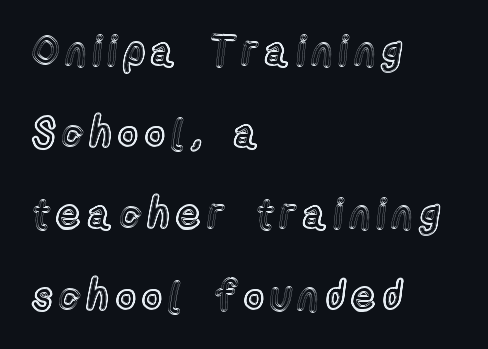
Horizontal bands of white between lines are thick stripes. Beneath every word, the page is bare. Visually the block forms a straight wall on the left and a jagged coastline on the right. Varying glyph widths throughout — classic text-font behaviour.
